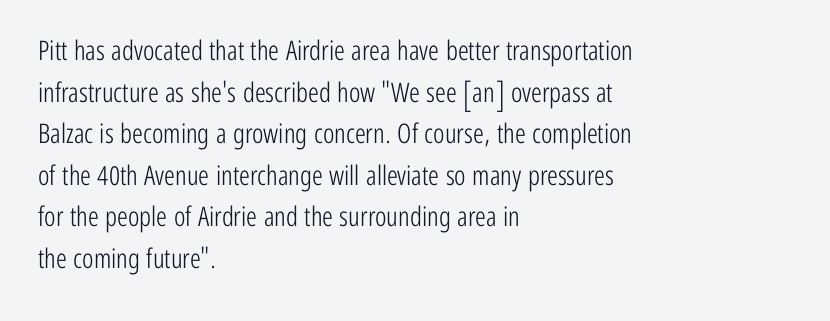
The image shows 27 px text type, upright; set left-aligned, normal line spacing (1.54x), normal letter spacing, not underlined.
